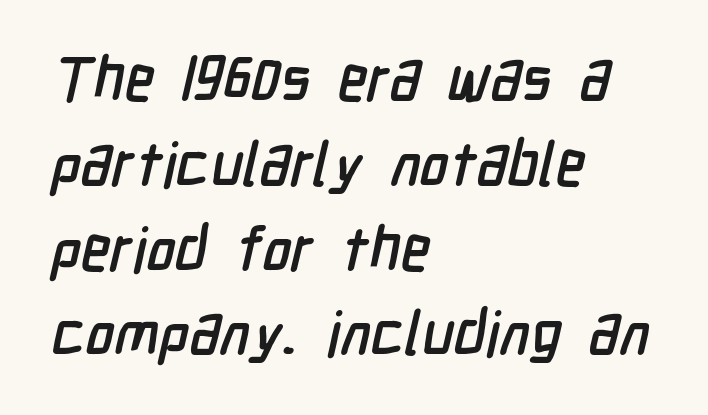
Layout note: lines flush left. These lines sit exactly where default settings would place them. Nothing sits at the stroke ends, so this counts as sans-serif. Proportional: the letters do not fall into vertical columns. The rendering keeps characters at their native spacing. Rule under the text: the space is simply empty.
